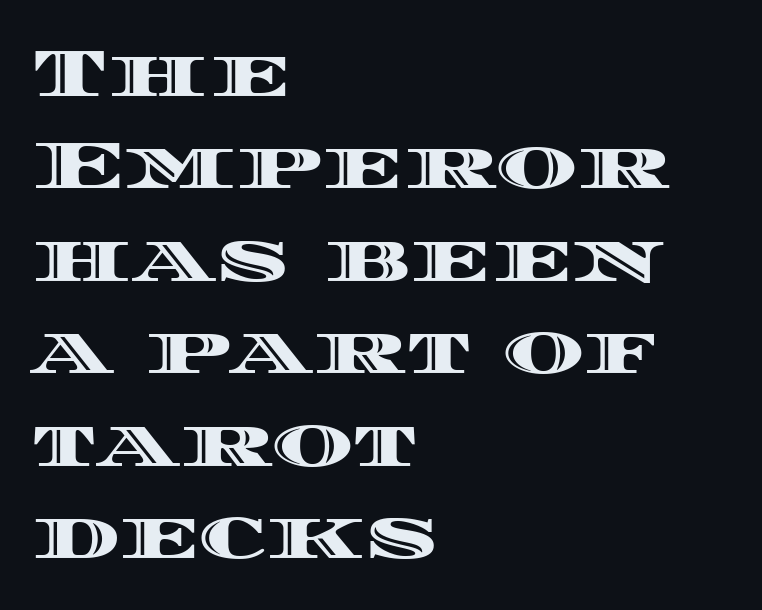
The lettering holds an erect, upright posture throughout. The leading is moderate, giving the passage an even texture. Proportional: the letters do not fall into vertical columns. Each word holds together tightly as a unit, with standard inter-letter gaps.
